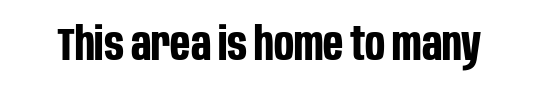
Q: Is the text bold? A: Yes.
Q: Is the text italic (slanted)? A: No, it is upright.
Q: Is the typeface a serif or a sans-serif typeface? A: Sans-serif.
Q: Is the text underlined? A: No.
Q: Is the spacing between letters normal or unusually wide? A: Normal.
Q: Width (condensed, normal, or wide)? A: Condensed.
Q: Stroke contrast? A: Low.
Q: x-height? A: Large.
Q: Monospaced? A: No.
